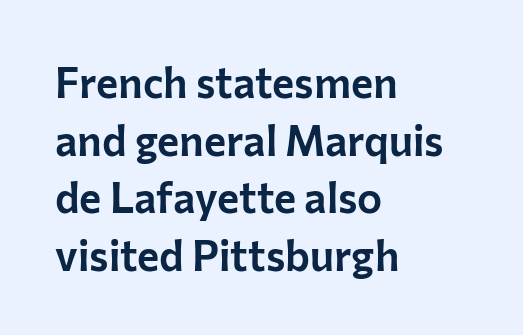
The glyphs are unaccompanied by any horizontal stroke below them. These lines were composed using upright roman letters. Here the designer chose a conventional face with non-uniform glyph widths. Stroke terminals: plain, sans-serif.
